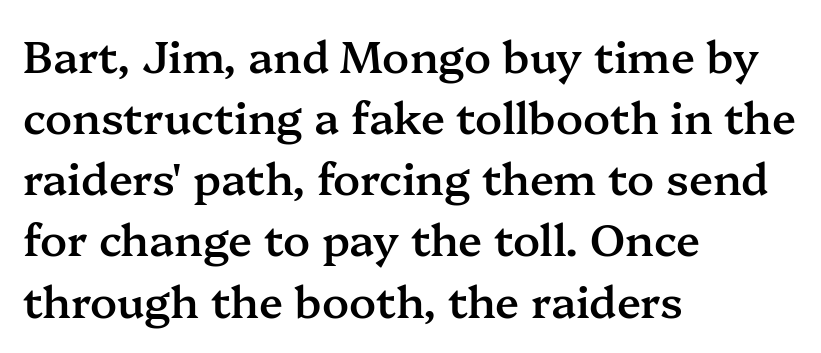
{"serif": "yes", "italic": "no", "bold": "semi", "weight": "semibold", "width": "normal", "stroke_contrast": "medium", "x_height": "medium", "monospaced": "no", "underline": "no", "align": "left", "line_spacing": "normal", "line_spacing_ratio": 1.39, "letter_spacing": "normal", "letter_spacing_em": 0.0, "glyph_px": 44}
